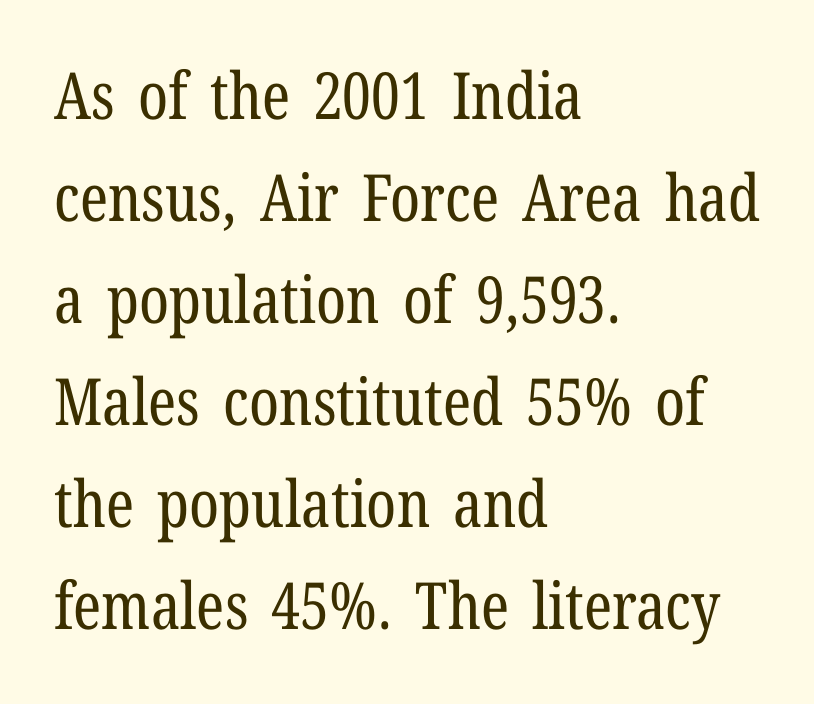
The typeface chosen for these lines features serifs. Is the block centered? No — it sits flush against the left margin. Compared with a typical body face, this is equally light or lighter still. A bare baseline throughout the passage. The type sits square on the baseline with zero lean. The type is set solid horizontally, with unmodified tracking.
